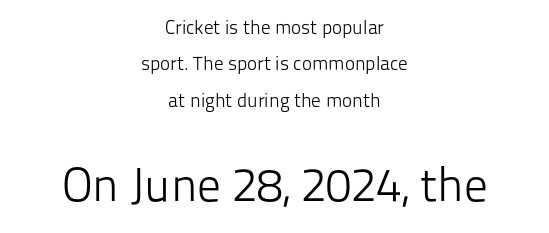
The image shows 47 px light sans-serif type, upright; set centered, loose line spacing (1.91x), normal letter spacing, not underlined; the second (bottom) block is 2.47x larger; low stroke contrast and a medium x-height.
